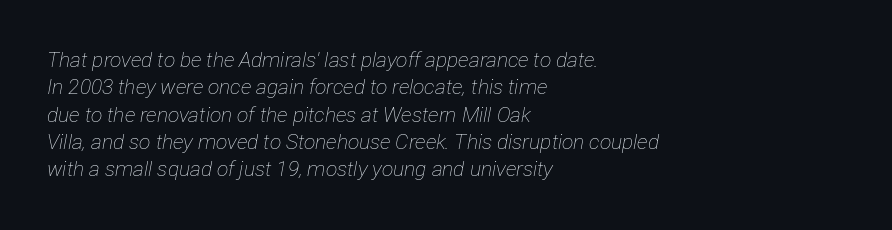
The image shows 21 px text type, italic (leaning right); set left-aligned, normal line spacing (1.3x), normal letter spacing, not underlined.
